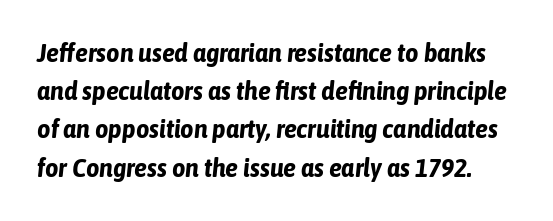
The image shows 26 px bold type, italic (leaning right); set normal line spacing (1.47x), normal letter spacing, not underlined.
